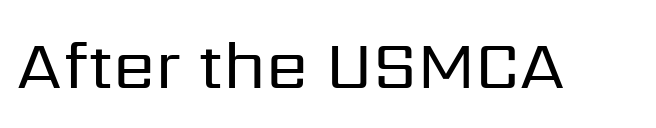
{"serif": "no", "italic": "no", "bold": "no", "weight": "regular", "width": "normal", "stroke_contrast": "low", "x_height": "medium", "monospaced": "no", "underline": "no", "letter_spacing": "normal", "letter_spacing_em": 0.0, "glyph_px": 68}
